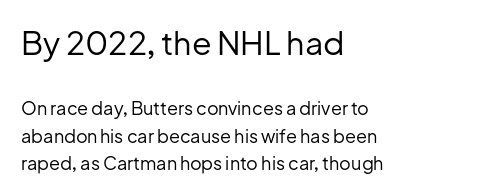
{"serif": "no", "italic": "no", "bold": "no", "weight": "regular", "width": "normal", "stroke_contrast": "low", "x_height": "medium", "monospaced": "no", "underline": "no", "align": "left", "line_spacing": "normal", "line_spacing_ratio": 1.54, "letter_spacing": "normal", "letter_spacing_em": 0.0, "larger_block": "first", "size_ratio": 1.78, "glyph_px": 32}
